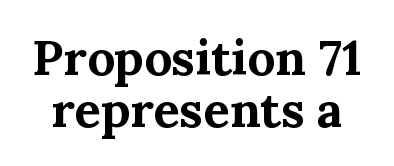
Q: Is the text bold? A: Yes.
Q: Is the text italic (slanted)? A: No, it is upright.
Q: Is the typeface a serif or a sans-serif typeface? A: Serif.
Q: Is the text underlined? A: No.
Q: Is the spacing between letters normal or unusually wide? A: Normal.
Q: Is the spacing between lines tight, normal or loose? A: Tight.
Q: Width (condensed, normal, or wide)? A: Normal.
Q: Stroke contrast? A: Medium.
Q: x-height? A: Medium.
Q: Monospaced? A: No.
